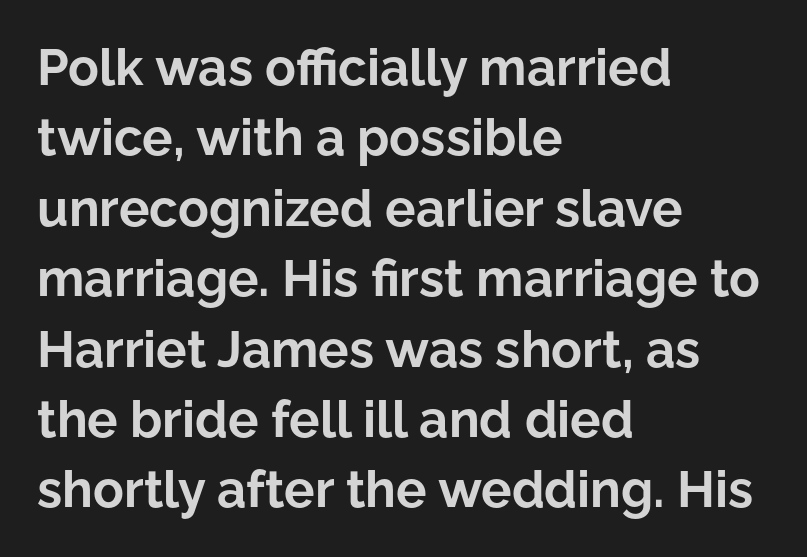
Chunky letters — that's bold for sure. You can tell from the bare stems that sans-serif type was used. Normally led — the rows are evenly, conventionally spaced. Does the lettering tilt? It doesn't — this is upright.
